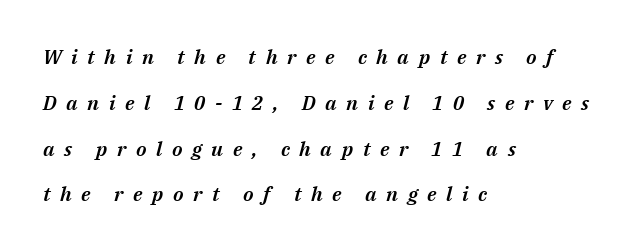
Leading is clearly above the norm, producing a sparse column. Lines of text with bare space underneath. What stands out about the letter spacing? Its width — letters are far apart. Does the copy run flush right? No — it runs flush left. Slant detected: the letters are inclined.
